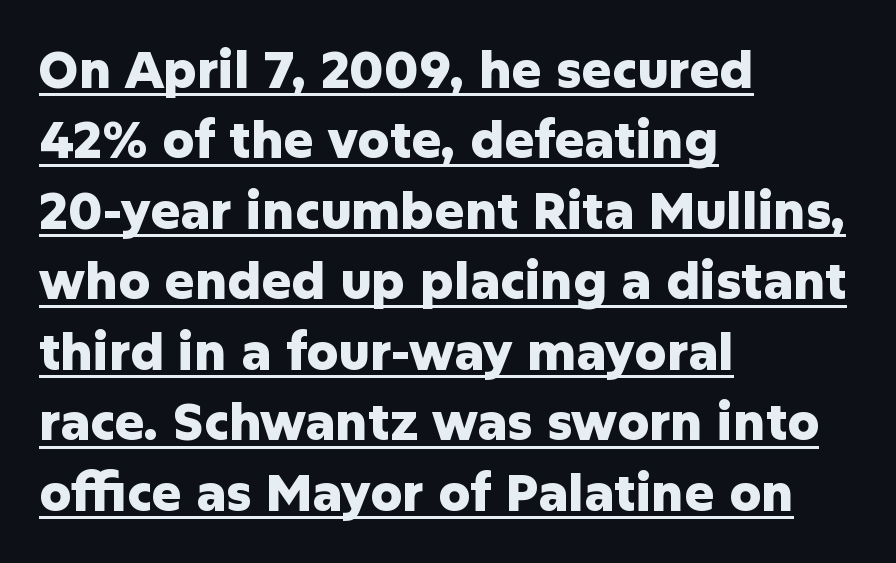
The lines sit at an ordinary, default distance from one another. No extra tracking has been applied to these lines. In CSS terms this would be text-align: left. The text was rendered using a sans face with plain stroke endings. This sample uses an upright cut, with every glyph sitting square on the baseline. Decoration check: the copy is underlined.
